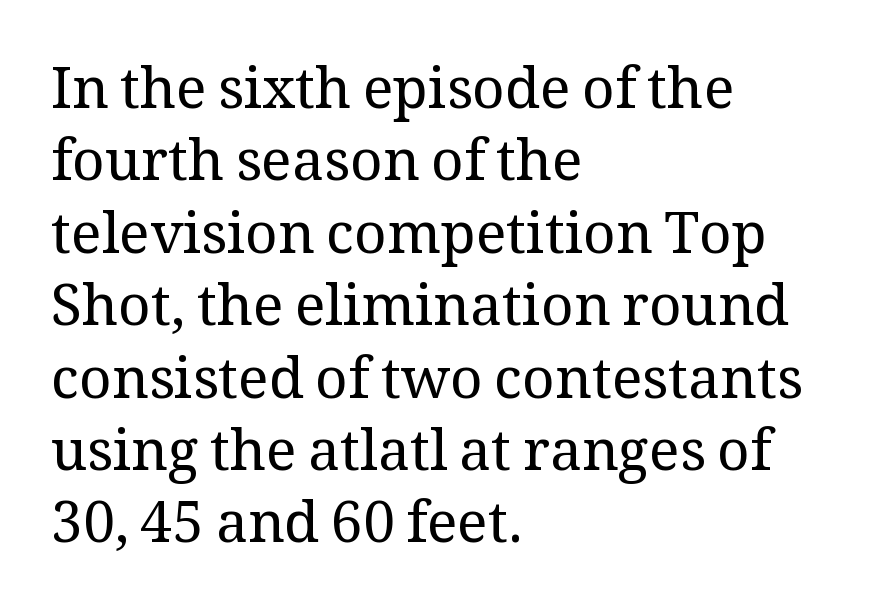
{"serif": "yes", "italic": "no", "bold": "no", "weight": "regular", "width": "normal", "stroke_contrast": "medium", "x_height": "medium", "monospaced": "no", "underline": "no", "align": "left", "line_spacing": "normal", "line_spacing_ratio": 1.27, "letter_spacing": "normal", "letter_spacing_em": 0.0, "glyph_px": 57}
